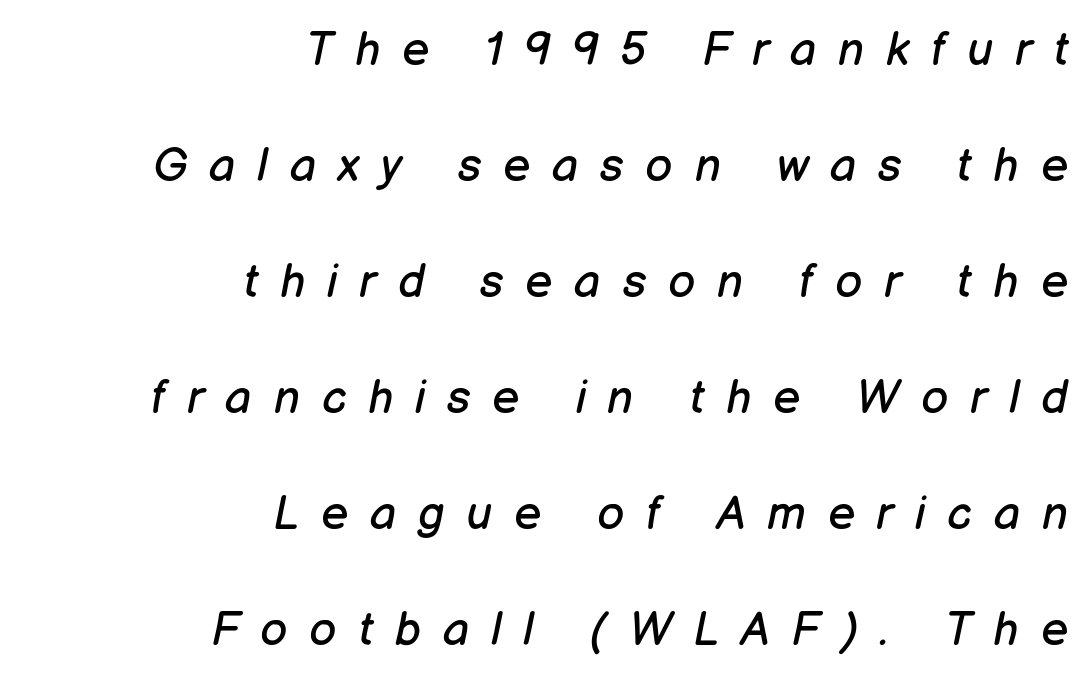
{"italic": "yes", "lean": "right", "slant_degrees": 12, "bold": "no", "weight": "regular", "width": "normal", "stroke_contrast": "low", "x_height": "medium", "monospaced": "no", "underline": "no", "align": "right", "line_spacing": "loose", "line_spacing_ratio": 2.47, "letter_spacing": "wide", "letter_spacing_em": 0.46, "glyph_px": 47}
